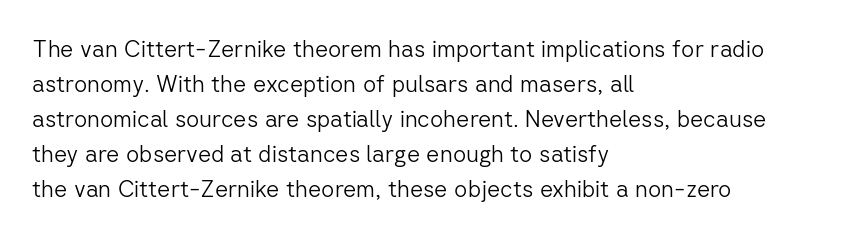
Weight: not bold — regular or lighter. The typesetter chose a ragged-right arrangement here. Each new line begins a customary step beneath the previous one. You could call the tracking neutral — neither tight nor loose. Only glyphs here, with clear space below each row. You can tell it's not italic because the verticals are truly vertical.
